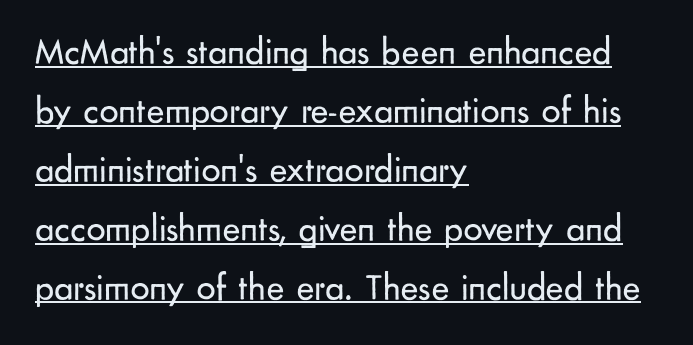
Reading down the column, the eye jumps a familiar distance to each next line. Summary of weight: not heavy and not bold. Think of a printed novel: that variable character pitch is what you see here. The compositor pushed each line to the left boundary.
